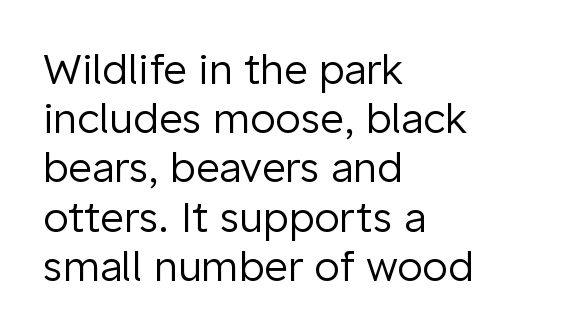
Weight: regular or lighter. These lines are set flush left with a ragged right edge. Check under the words: just untouched page. Upright lettering throughout. Character widths vary here, with narrow letters taking less room than wide ones. Does extra space separate the letters? No, they use regular spacing.
